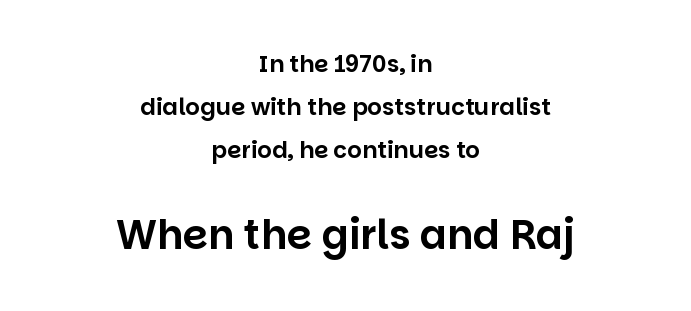
The rendering uses natural spacing where letterforms have individual widths. The space directly below the letters is spotless. The more generous point size was reserved for the lower chunk. Inter-character spacing is left at the font's built-in metrics. The text block is weighted toward neither margin, spreading evenly from the middle. Rendered with straight, roman letterforms.
